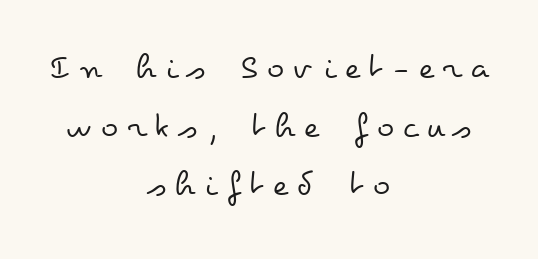
Q: Is the text bold? A: No.
Q: Is the text italic (slanted)? A: No, it is upright.
Q: Is the text underlined? A: No.
Q: How is the paragraph aligned? A: Centered.
Q: Is the spacing between letters normal or unusually wide? A: Unusually wide.
Q: Is the spacing between lines tight, normal or loose? A: Normal.
Q: Width (condensed, normal, or wide)? A: Wide.
Q: Stroke contrast? A: Low.
Q: x-height? A: Small.
Q: Monospaced? A: No.
